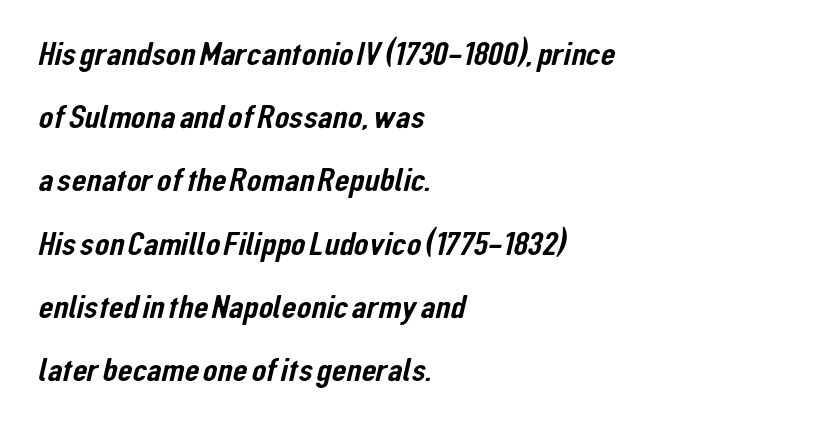
{"serif": "no", "width": "condensed", "stroke_contrast": "low", "x_height": "medium", "monospaced": "no", "underline": "no", "align": "left", "line_spacing_ratio": 1.86, "letter_spacing": "normal", "letter_spacing_em": 0.0, "glyph_px": 34}
